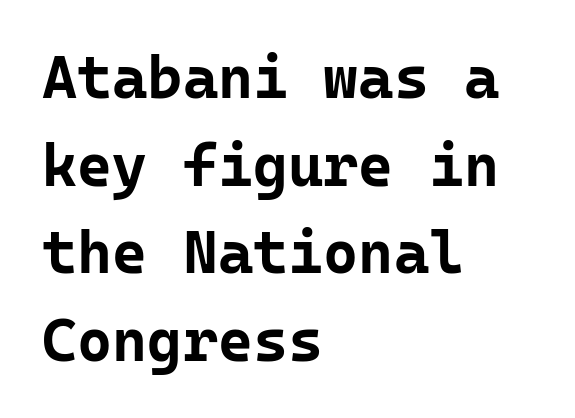
The image shows 60 px bold sans-serif type, upright, monospaced; set left-aligned, normal line spacing (1.46x), normal letter spacing, not underlined; low stroke contrast and a medium x-height.
